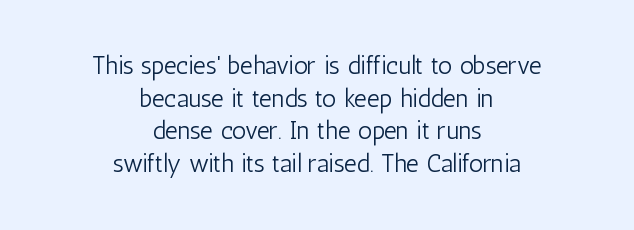
Q: Is the text bold? A: No.
Q: Is the text italic (slanted)? A: No, it is upright.
Q: Is the text underlined? A: No.
Q: How is the paragraph aligned? A: Centered.
Q: Is the spacing between letters normal or unusually wide? A: Normal.
Q: Is the spacing between lines tight, normal or loose? A: Normal.
